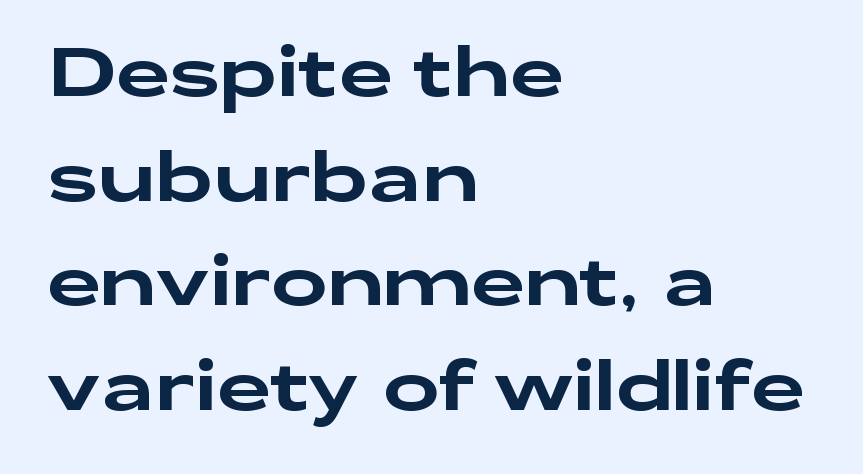
The image shows 67 px wide sans-serif type, upright; set left-aligned, normal line spacing (1.56x), normal letter spacing, not underlined; low stroke contrast and a medium x-height.
